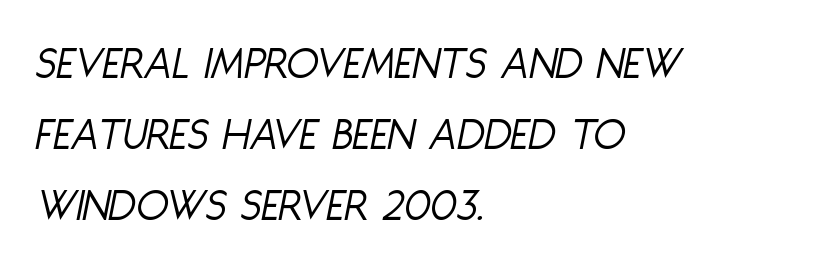
{"italic": "yes", "lean": "right", "slant_degrees": 11, "bold": "no", "weight": "light", "width": "condensed", "stroke_contrast": "low", "x_height": "large", "monospaced": "no", "underline": "no", "align": "left", "line_spacing": "normal", "line_spacing_ratio": 1.51, "letter_spacing": "normal", "letter_spacing_em": 0.0, "glyph_px": 47}
